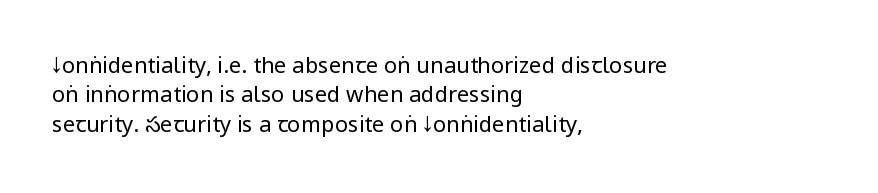
Q: Is the text bold? A: No.
Q: Is the text italic (slanted)? A: No, it is upright.
Q: Is the text underlined? A: No.
Q: How is the paragraph aligned? A: Left-aligned.
Q: Is the spacing between letters normal or unusually wide? A: Normal.
Q: Is the spacing between lines tight, normal or loose? A: Normal.
